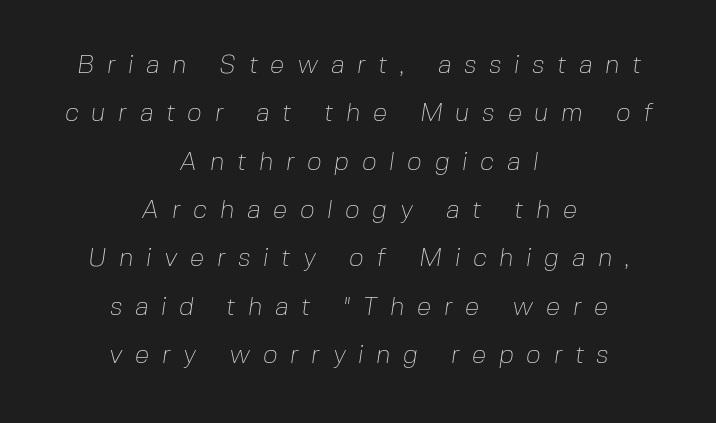
Q: Is the text bold? A: No.
Q: Is the text underlined? A: No.
Q: How is the paragraph aligned? A: Centered.
Q: Is the spacing between letters normal or unusually wide? A: Unusually wide.
